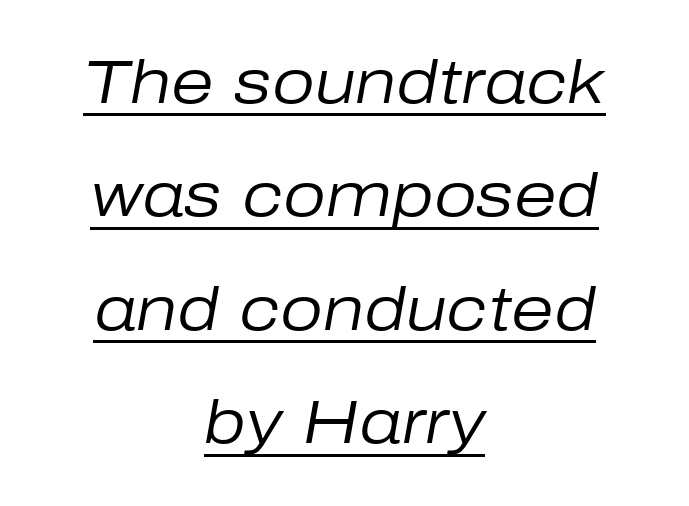
Q: Is the text bold? A: No.
Q: Is the text italic (slanted)? A: Yes, it leans right by about 10 degrees.
Q: Is the text underlined? A: Yes.
Q: How is the paragraph aligned? A: Centered.
Q: Is the spacing between letters normal or unusually wide? A: Normal.
Q: Width (condensed, normal, or wide)? A: Normal.
Q: Stroke contrast? A: Low.
Q: x-height? A: Medium.
Q: Monospaced? A: No.
